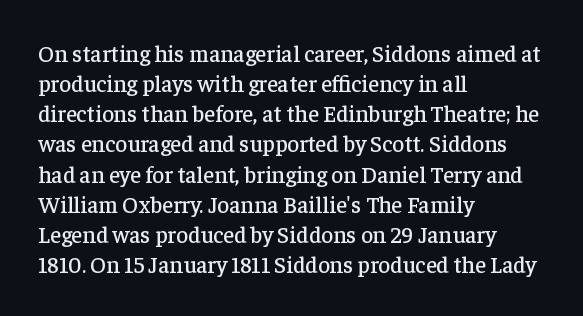
The image shows 23 px text type, upright; set left-aligned, normal line spacing (1.31x), normal letter spacing, not underlined.
